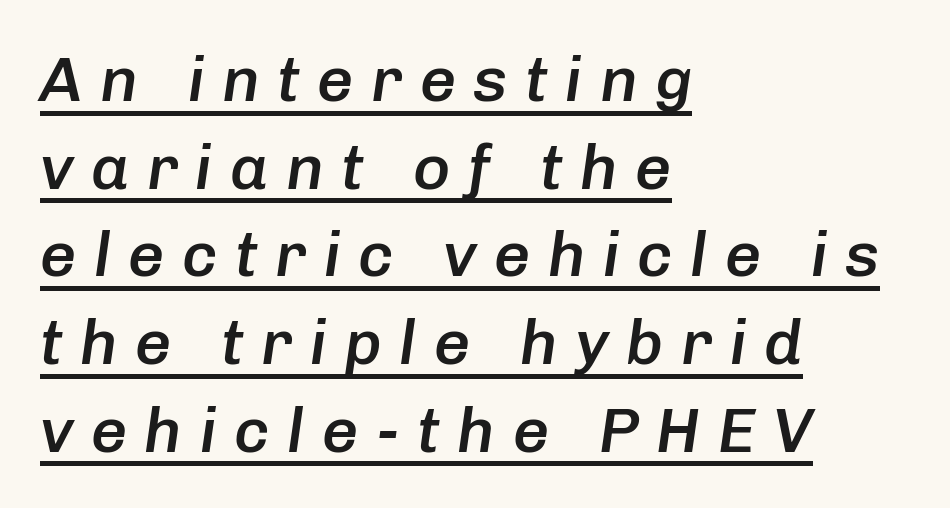
The image shows 64 px semibold type, italic (leaning right); set left-aligned, normal line spacing (1.37x), unusually wide letter spacing (+0.27 em), underlined; low stroke contrast and a medium x-height.
